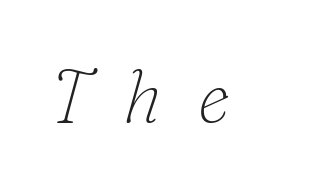
Q: Is the text bold? A: No.
Q: Is the text italic (slanted)? A: Yes, it leans right by about 16 degrees.
Q: Is the typeface a serif or a sans-serif typeface? A: Serif.
Q: Is the text underlined? A: No.
Q: Is the spacing between letters normal or unusually wide? A: Unusually wide.
Q: Width (condensed, normal, or wide)? A: Normal.
Q: Stroke contrast? A: Low.
Q: x-height? A: Small.
Q: Monospaced? A: No.
